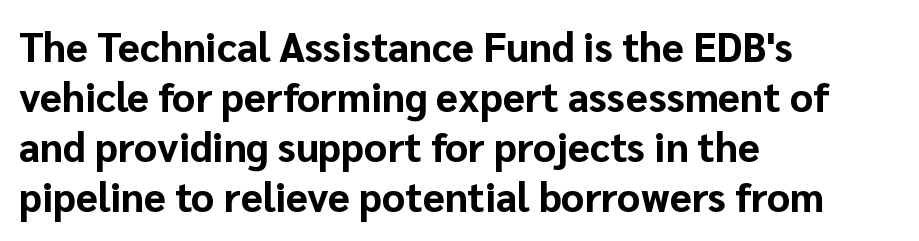
The image shows 40 px bold sans-serif type, upright; set left-aligned, normal line spacing (1.25x), normal letter spacing, not underlined; low stroke contrast and a medium x-height.
